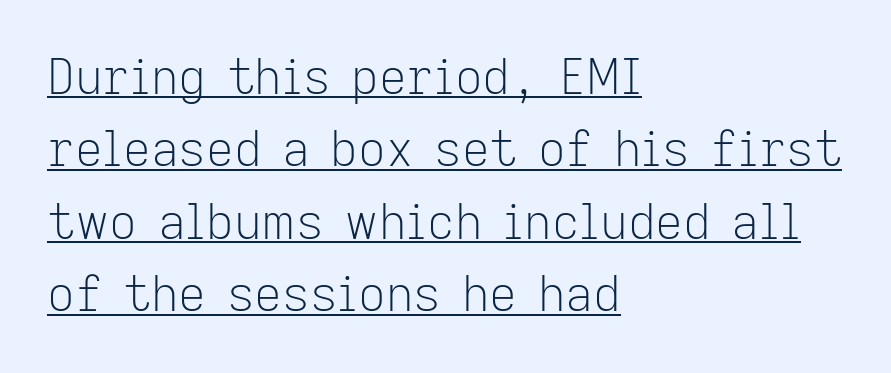
Q: Is the text bold? A: No.
Q: Is the text italic (slanted)? A: No, it is upright.
Q: Is the typeface a serif or a sans-serif typeface? A: Sans-serif.
Q: Is the text underlined? A: Yes.
Q: How is the paragraph aligned? A: Left-aligned.
Q: Is the spacing between letters normal or unusually wide? A: Normal.
Q: Is the spacing between lines tight, normal or loose? A: Normal.
Q: Width (condensed, normal, or wide)? A: Normal.
Q: Stroke contrast? A: Low.
Q: x-height? A: Medium.
Q: Monospaced? A: No.
